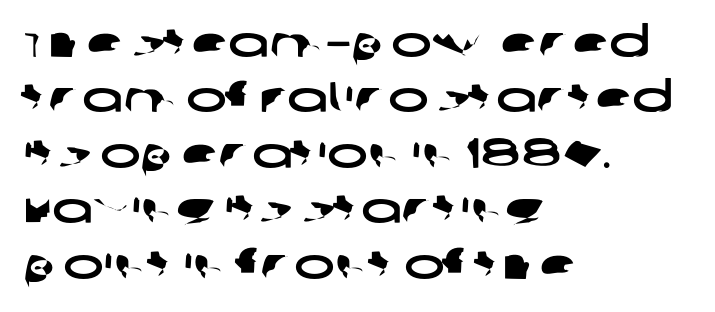
The image shows 43 px wide sans-serif type; set left-aligned, normal line spacing (1.29x), normal letter spacing, not underlined; low stroke contrast and a large x-height.
